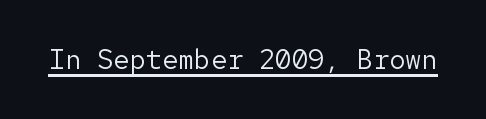
Q: Is the text bold? A: No.
Q: Is the text italic (slanted)? A: No, it is upright.
Q: Is the text underlined? A: Yes.
Q: Is the spacing between letters normal or unusually wide? A: Normal.
